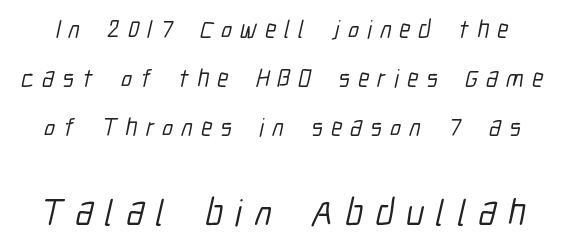
{"serif": "no", "width": "condensed", "stroke_contrast": "low", "x_height": "medium", "monospaced": "no", "underline": "no", "line_spacing": "loose", "line_spacing_ratio": 1.96, "letter_spacing": "wide", "letter_spacing_em": 0.33, "larger_block": "second", "size_ratio": 1.48, "glyph_px": 37}
